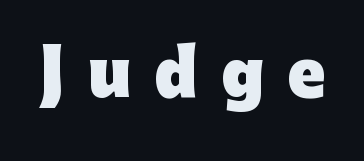
Q: Is the text bold? A: Yes.
Q: Is the text italic (slanted)? A: No, it is upright.
Q: Is the typeface a serif or a sans-serif typeface? A: Sans-serif.
Q: Is the text underlined? A: No.
Q: Is the spacing between letters normal or unusually wide? A: Unusually wide.
Q: Width (condensed, normal, or wide)? A: Normal.
Q: Stroke contrast? A: Low.
Q: x-height? A: Medium.
Q: Monospaced? A: No.
